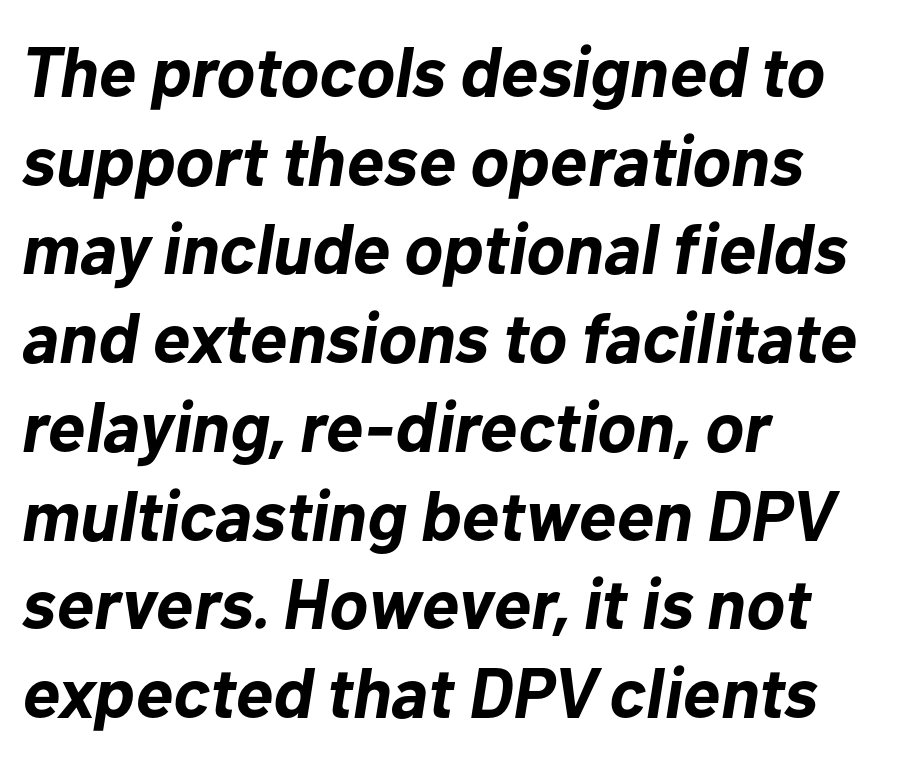
The image shows 71 px bold type, italic (leaning right); set left-aligned, normal line spacing (1.25x), normal letter spacing, not underlined; low stroke contrast and a medium x-height.
